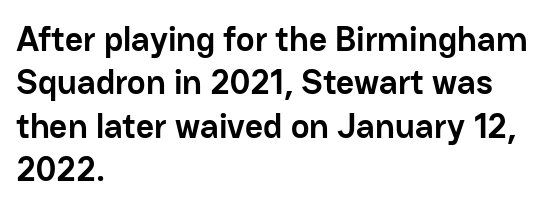
Note the varied advance widths — an 'i' is clearly narrower than an 'm'. Here the glyphs are tracked normally, forming tight word shapes. A bare baseline throughout the passage. The font family rendered here belongs to the sans-serif group. The glyphs have the mass of a bold cut.
